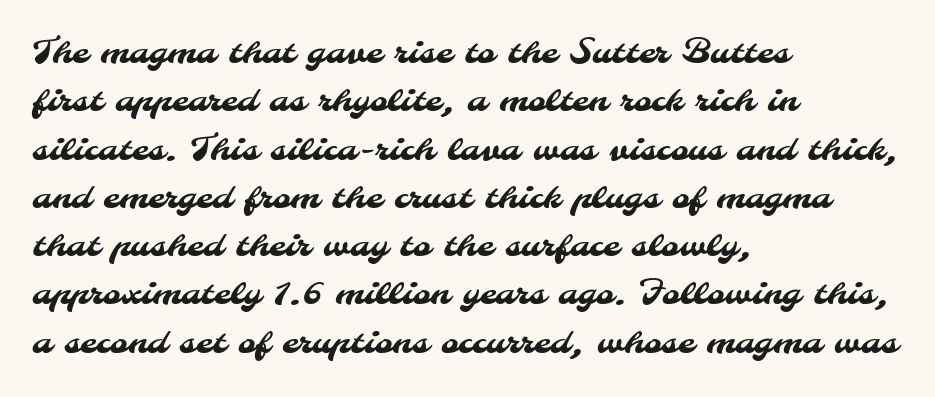
Q: Is the typeface a serif or a sans-serif typeface? A: Sans-serif.
Q: Is the text underlined? A: No.
Q: How is the paragraph aligned? A: Left-aligned.
Q: Is the spacing between letters normal or unusually wide? A: Normal.
Q: Is the spacing between lines tight, normal or loose? A: Normal.
Q: Width (condensed, normal, or wide)? A: Normal.
Q: Stroke contrast? A: Medium.
Q: x-height? A: Small.
Q: Monospaced? A: No.
